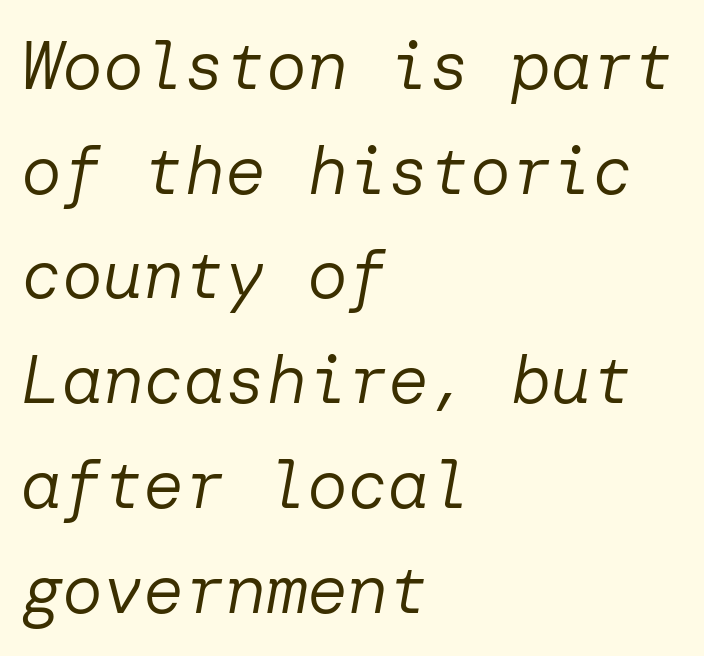
The image shows 68 px regular-weight type, italic (leaning right); set left-aligned, normal line spacing (1.54x), normal letter spacing, not underlined; low stroke contrast and a medium x-height.
